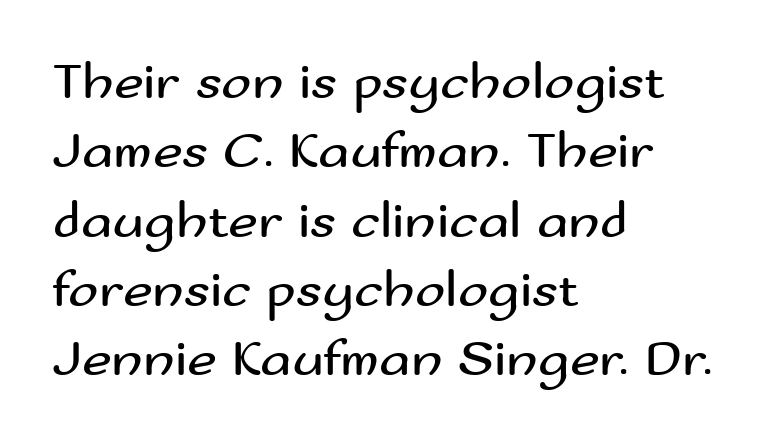
Q: Is the text bold? A: No.
Q: Is the text italic (slanted)? A: No, it is upright.
Q: Is the typeface a serif or a sans-serif typeface? A: Sans-serif.
Q: Is the text underlined? A: No.
Q: How is the paragraph aligned? A: Left-aligned.
Q: Is the spacing between letters normal or unusually wide? A: Normal.
Q: Is the spacing between lines tight, normal or loose? A: Normal.
Q: Width (condensed, normal, or wide)? A: Wide.
Q: Stroke contrast? A: Medium.
Q: x-height? A: Small.
Q: Monospaced? A: No.
